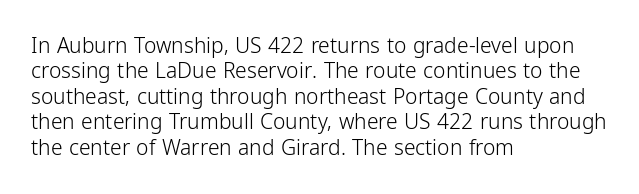
A bare baseline throughout the passage. Line beginnings align vertically; line endings do not. This sample uses plain, unmodified letter spacing. Posture: straight, roman, zero tilt. Is this a heavy cut? Hardly; it is regular or lighter.
